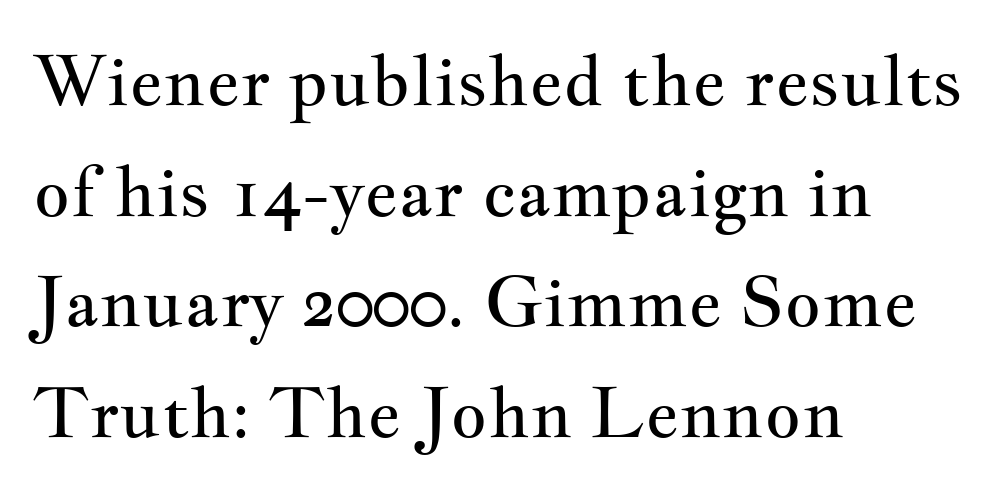
The image shows 70 px regular-weight, wide serif type, upright; set left-aligned, normal line spacing (1.58x), normal letter spacing, not underlined; medium stroke contrast and a small x-height.
